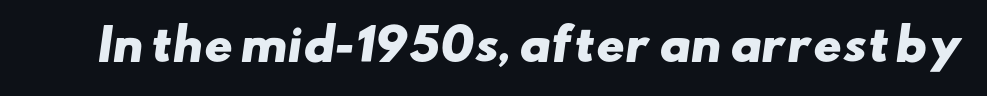
The image shows 43 px heavy, wide sans-serif type; set normal letter spacing, not underlined; low stroke contrast and a small x-height.
